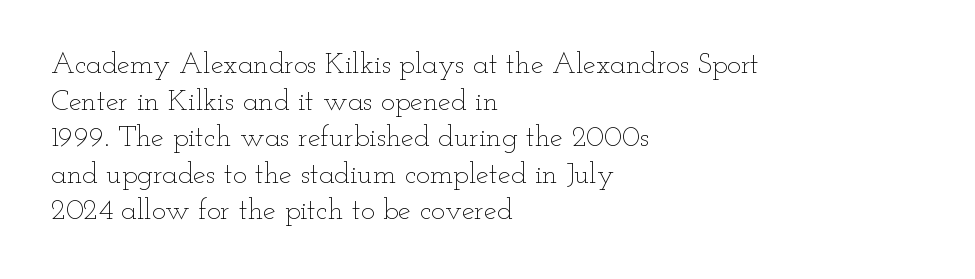
Style check: upright. Alignment: flush left. Looks like regular typesetting: each glyph gets only the width it needs. The typesetting does not lean heavy: it is not bold.
